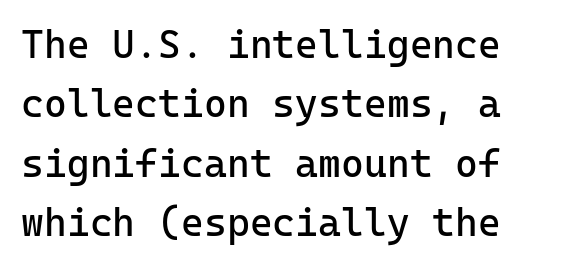
The face used here is monospaced, like something from a code editor. Short note: letters normally spaced. Unmarked baselines from the first word to the last. These lines were composed using upright roman letters. The designer went with a sans here, leaving each stem footless. Honestly, the row spacing looks completely unremarkable.
